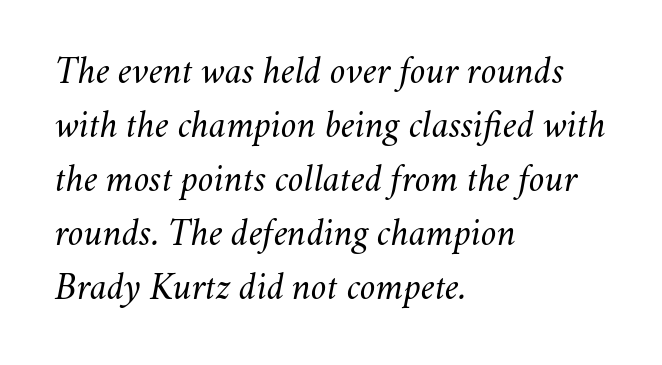
{"italic": "yes", "lean": "right", "slant_degrees": 11, "bold": "no", "weight": "regular", "width": "normal", "stroke_contrast": "medium", "x_height": "small", "monospaced": "no", "underline": "no", "align": "left", "line_spacing": "normal", "line_spacing_ratio": 1.42, "letter_spacing": "normal", "letter_spacing_em": 0.0, "glyph_px": 38}
